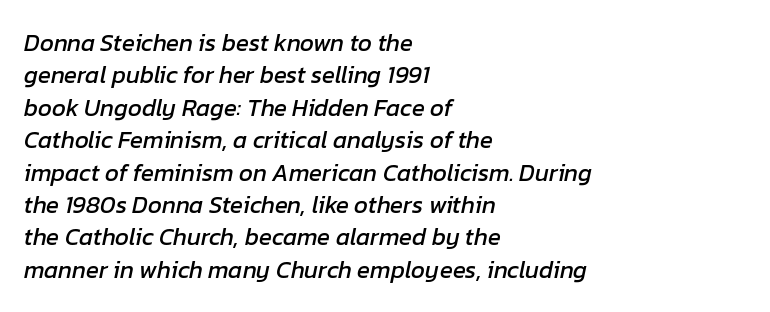
The image shows 24 px text type, italic (leaning right); set left-aligned, normal line spacing (1.35x), normal letter spacing, not underlined.
